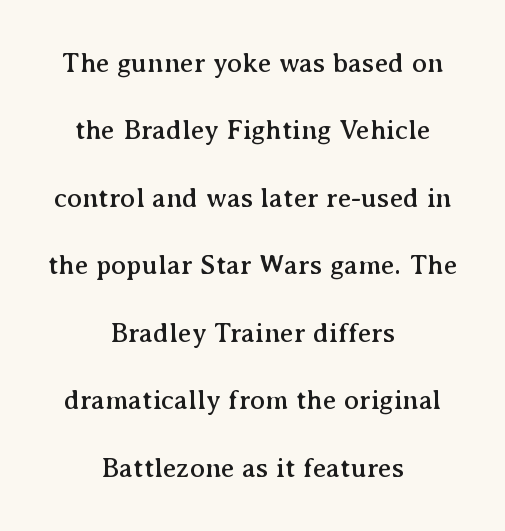
{"serif": "yes", "italic": "no", "width": "normal", "stroke_contrast": "medium", "x_height": "medium", "monospaced": "no", "underline": "no", "align": "center", "line_spacing": "loose", "line_spacing_ratio": 2.41, "letter_spacing": "normal", "letter_spacing_em": 0.0, "glyph_px": 28}
